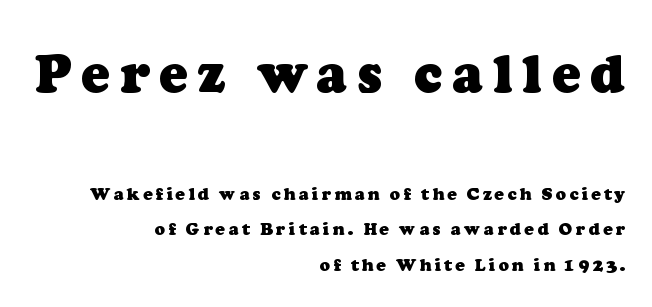
Note the varied advance widths — an 'i' is clearly narrower than an 'm'. Short and long lines alike share a common ending point at right. A clean baseline with only descenders dipping below it. Each letter's strokes conclude with small projecting serifs.
